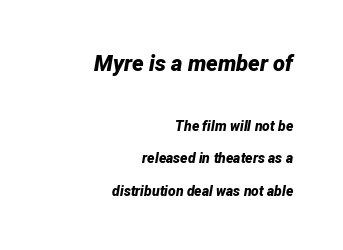
{"italic": "yes", "lean": "right", "slant_degrees": 12, "bold": "yes", "underline": "no", "align": "right", "line_spacing": "loose", "line_spacing_ratio": 2.3, "letter_spacing": "normal", "letter_spacing_em": 0.0, "larger_block": "first", "size_ratio": 1.57, "glyph_px": 22}
